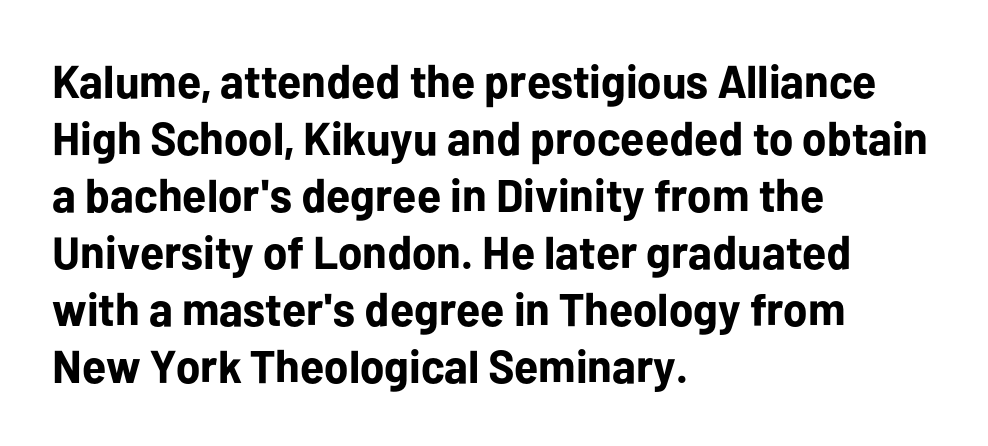
The image shows 46 px bold sans-serif type, upright; set left-aligned, line spacing 1.24x, normal letter spacing, not underlined; low stroke contrast and a medium x-height.
